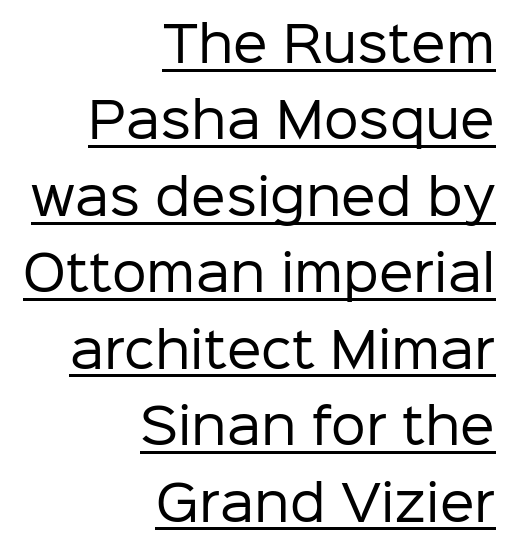
Q: Is the text bold? A: No.
Q: Is the text italic (slanted)? A: No, it is upright.
Q: Is the typeface a serif or a sans-serif typeface? A: Sans-serif.
Q: Is the text underlined? A: Yes.
Q: How is the paragraph aligned? A: Right-aligned.
Q: Is the spacing between letters normal or unusually wide? A: Normal.
Q: Is the spacing between lines tight, normal or loose? A: Normal.
Q: Width (condensed, normal, or wide)? A: Normal.
Q: Stroke contrast? A: Low.
Q: x-height? A: Medium.
Q: Monospaced? A: No.
